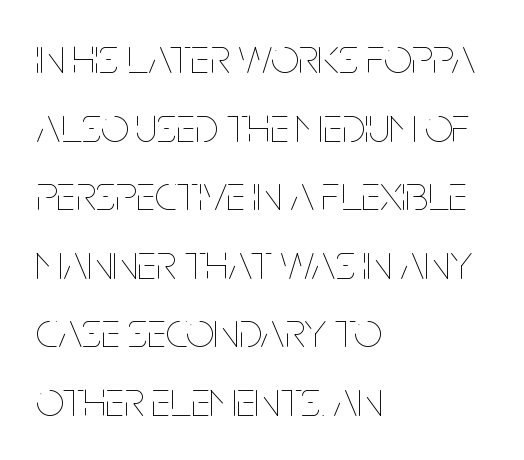
Q: Is the text bold? A: No.
Q: Is the text italic (slanted)? A: No, it is upright.
Q: Is the text underlined? A: No.
Q: How is the paragraph aligned? A: Left-aligned.
Q: Is the spacing between letters normal or unusually wide? A: Normal.
Q: Is the spacing between lines tight, normal or loose? A: Normal.
Q: Width (condensed, normal, or wide)? A: Condensed.
Q: Stroke contrast? A: Low.
Q: x-height? A: Large.
Q: Monospaced? A: No.
